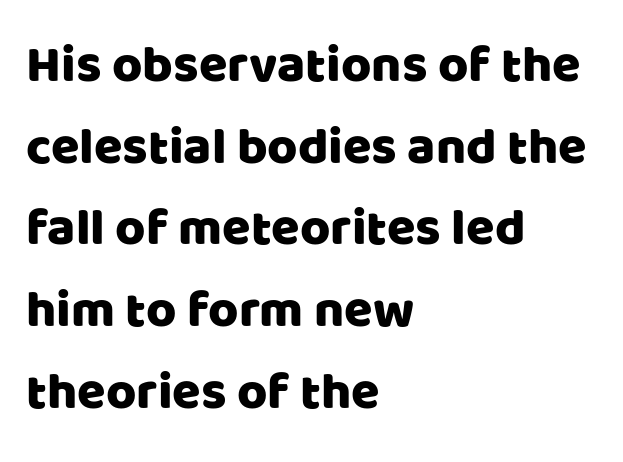
Q: Is the text italic (slanted)? A: No, it is upright.
Q: Is the typeface a serif or a sans-serif typeface? A: Sans-serif.
Q: Is the text underlined? A: No.
Q: How is the paragraph aligned? A: Left-aligned.
Q: Is the spacing between letters normal or unusually wide? A: Normal.
Q: Is the spacing between lines tight, normal or loose? A: Normal.
Q: Width (condensed, normal, or wide)? A: Normal.
Q: Stroke contrast? A: Low.
Q: x-height? A: Large.
Q: Monospaced? A: No.
